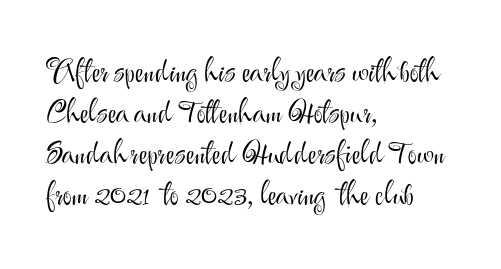
{"serif": "no", "bold": "no", "weight": "light", "width": "normal", "stroke_contrast": "medium", "x_height": "small", "monospaced": "no", "underline": "no", "align": "left", "line_spacing": "normal", "line_spacing_ratio": 1.32, "letter_spacing": "normal", "letter_spacing_em": 0.0, "glyph_px": 31}
